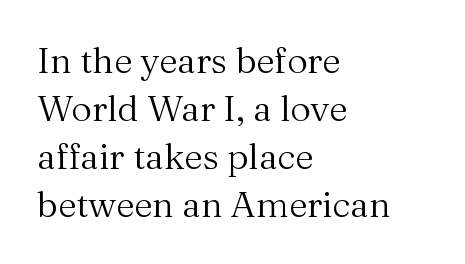
{"serif": "yes", "italic": "no", "bold": "no", "weight": "regular", "width": "normal", "stroke_contrast": "medium", "x_height": "medium", "monospaced": "no", "underline": "no", "align": "left", "line_spacing": "normal", "line_spacing_ratio": 1.33, "letter_spacing": "normal", "letter_spacing_em": 0.0, "glyph_px": 36}
